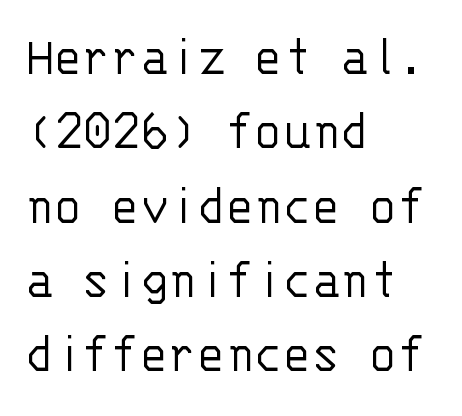
Q: Is the text bold? A: No.
Q: Is the text italic (slanted)? A: No, it is upright.
Q: Is the typeface a serif or a sans-serif typeface? A: Sans-serif.
Q: Is the text underlined? A: No.
Q: How is the paragraph aligned? A: Left-aligned.
Q: Is the spacing between letters normal or unusually wide? A: Normal.
Q: Is the spacing between lines tight, normal or loose? A: Normal.
Q: Width (condensed, normal, or wide)? A: Normal.
Q: Stroke contrast? A: Low.
Q: x-height? A: Large.
Q: Monospaced? A: Yes.
